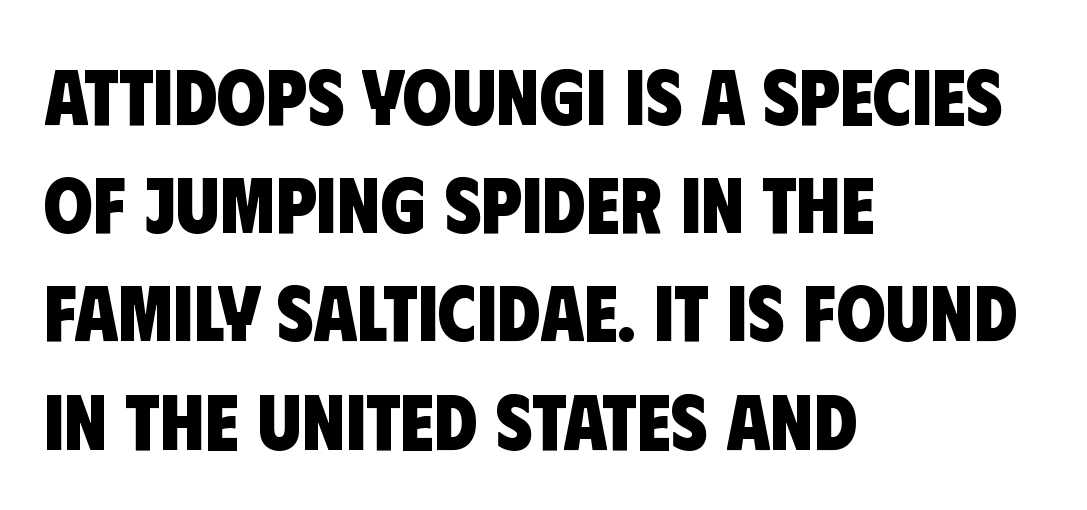
Underline: absent. Classification — sans serif. Words appear dense and cohesive because spacing is normal. These lines are set flush left with a ragged right edge. How heavy is the stroke? Heavy — this is a bold. These lines are rendered in a variable-pitch font.
